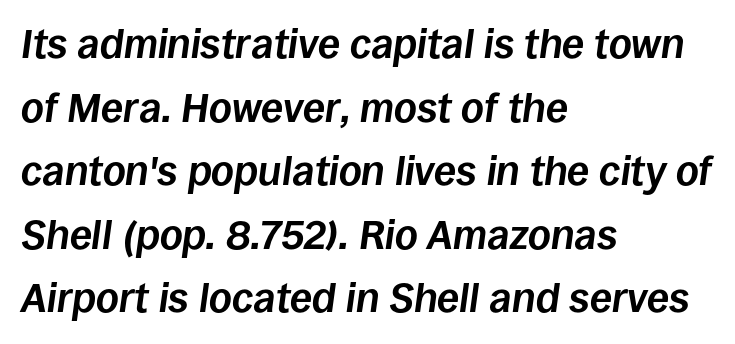
{"italic": "yes", "lean": "right", "slant_degrees": 8, "bold": "yes", "weight": "bold", "width": "normal", "stroke_contrast": "low", "x_height": "large", "monospaced": "no", "underline": "no", "align": "left", "line_spacing": "normal", "line_spacing_ratio": 1.59, "letter_spacing": "normal", "letter_spacing_em": 0.0, "glyph_px": 40}
